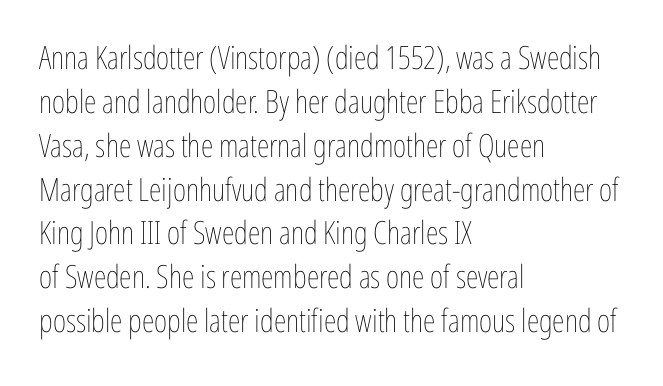
Q: Is the text bold? A: No.
Q: Is the text italic (slanted)? A: No, it is upright.
Q: Is the text underlined? A: No.
Q: How is the paragraph aligned? A: Left-aligned.
Q: Is the spacing between letters normal or unusually wide? A: Normal.
Q: Is the spacing between lines tight, normal or loose? A: Normal.
Q: Width (condensed, normal, or wide)? A: Condensed.
Q: Stroke contrast? A: Low.
Q: x-height? A: Medium.
Q: Monospaced? A: No.
